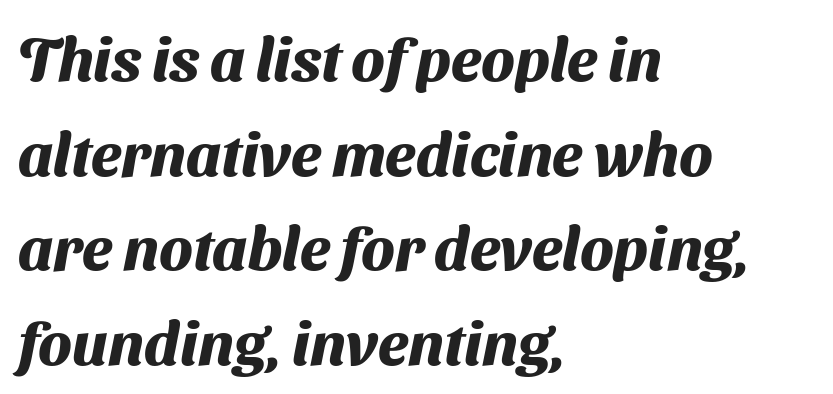
Q: Is the text bold? A: Yes.
Q: Is the typeface a serif or a sans-serif typeface? A: Sans-serif.
Q: Is the text underlined? A: No.
Q: How is the paragraph aligned? A: Left-aligned.
Q: Is the spacing between letters normal or unusually wide? A: Normal.
Q: Is the spacing between lines tight, normal or loose? A: Normal.
Q: Width (condensed, normal, or wide)? A: Normal.
Q: Stroke contrast? A: Medium.
Q: x-height? A: Medium.
Q: Monospaced? A: No.
